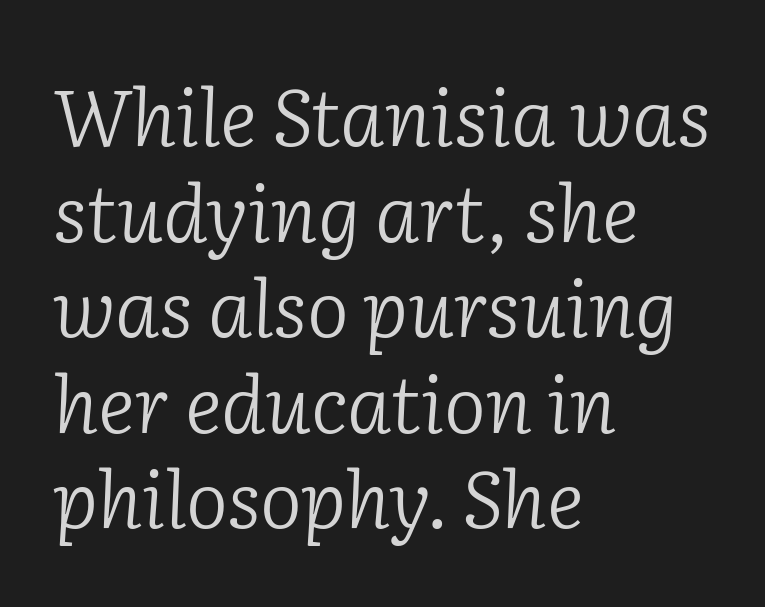
{"serif": "yes", "italic": "yes", "lean": "right", "slant_degrees": 2, "bold": "no", "weight": "light", "width": "normal", "stroke_contrast": "low", "x_height": "medium", "monospaced": "no", "underline": "no", "align": "left", "line_spacing_ratio": 1.21, "letter_spacing": "normal", "letter_spacing_em": 0.0, "glyph_px": 79}
